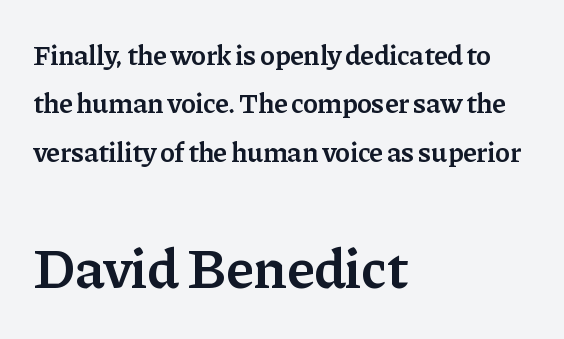
{"serif": "yes", "italic": "no", "bold": "semi", "weight": "semibold", "width": "normal", "stroke_contrast": "low", "x_height": "medium", "monospaced": "no", "underline": "no", "align": "left", "line_spacing_ratio": 1.73, "letter_spacing": "normal", "letter_spacing_em": 0.0, "larger_block": "second", "size_ratio": 2.04, "glyph_px": 57}
